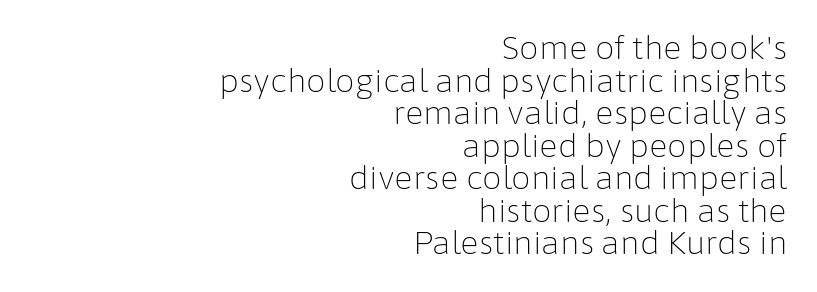
Q: Is the text bold? A: No.
Q: Is the text italic (slanted)? A: No, it is upright.
Q: Is the typeface a serif or a sans-serif typeface? A: Sans-serif.
Q: Is the text underlined? A: No.
Q: How is the paragraph aligned? A: Right-aligned.
Q: Is the spacing between letters normal or unusually wide? A: Normal.
Q: Is the spacing between lines tight, normal or loose? A: Tight.
Q: Width (condensed, normal, or wide)? A: Normal.
Q: Stroke contrast? A: Low.
Q: x-height? A: Medium.
Q: Monospaced? A: No.
